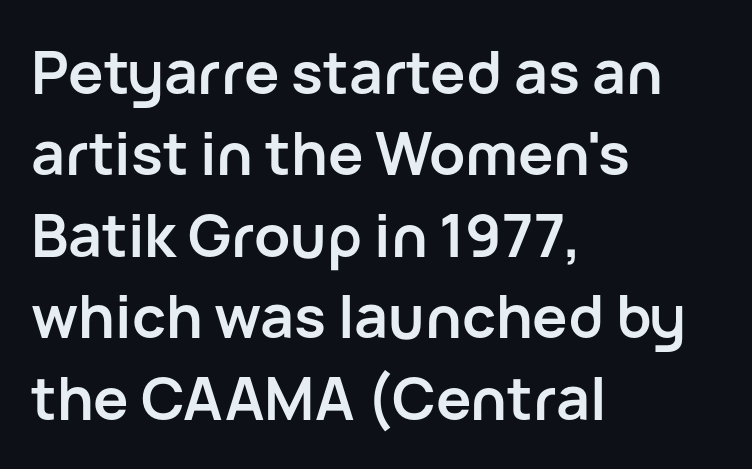
Q: Is the text bold? A: Yes.
Q: Is the text italic (slanted)? A: No, it is upright.
Q: Is the typeface a serif or a sans-serif typeface? A: Sans-serif.
Q: Is the text underlined? A: No.
Q: How is the paragraph aligned? A: Left-aligned.
Q: Is the spacing between letters normal or unusually wide? A: Normal.
Q: Is the spacing between lines tight, normal or loose? A: Normal.
Q: Width (condensed, normal, or wide)? A: Normal.
Q: Stroke contrast? A: Low.
Q: x-height? A: Medium.
Q: Monospaced? A: No.
